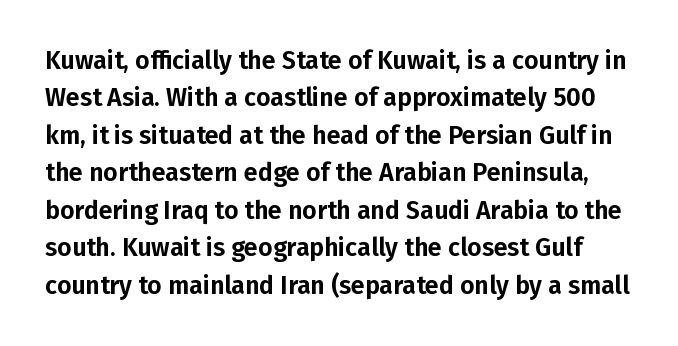
The image shows 25 px text type, upright; set normal line spacing (1.5x), normal letter spacing, not underlined.
